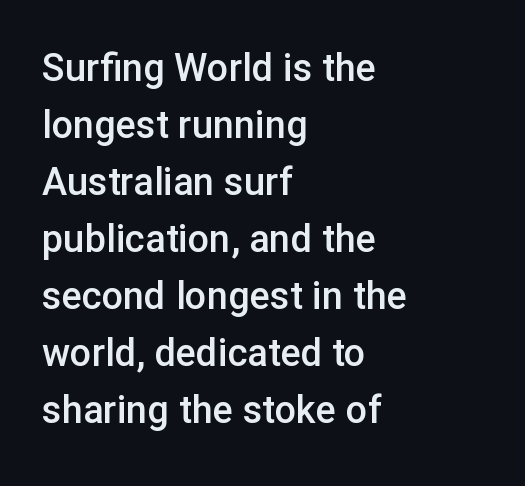
Q: Is the text bold? A: Semi-bold.
Q: Is the text italic (slanted)? A: No, it is upright.
Q: Is the typeface a serif or a sans-serif typeface? A: Sans-serif.
Q: Is the text underlined? A: No.
Q: How is the paragraph aligned? A: Left-aligned.
Q: Is the spacing between letters normal or unusually wide? A: Normal.
Q: Is the spacing between lines tight, normal or loose? A: Normal.
Q: Width (condensed, normal, or wide)? A: Normal.
Q: Stroke contrast? A: Low.
Q: x-height? A: Medium.
Q: Monospaced? A: No.
